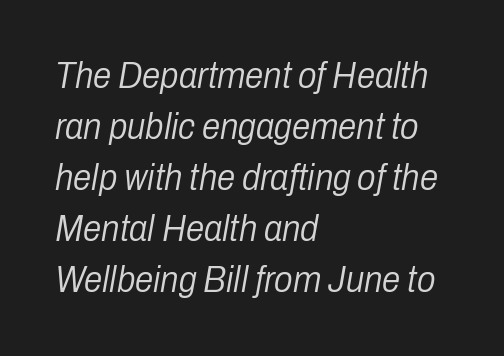
Q: Is the text bold? A: No.
Q: Is the text italic (slanted)? A: Yes, it leans right by about 10 degrees.
Q: Is the text underlined? A: No.
Q: How is the paragraph aligned? A: Left-aligned.
Q: Is the spacing between letters normal or unusually wide? A: Normal.
Q: Is the spacing between lines tight, normal or loose? A: Normal.
Q: Width (condensed, normal, or wide)? A: Condensed.
Q: Stroke contrast? A: Low.
Q: x-height? A: Medium.
Q: Monospaced? A: No.
